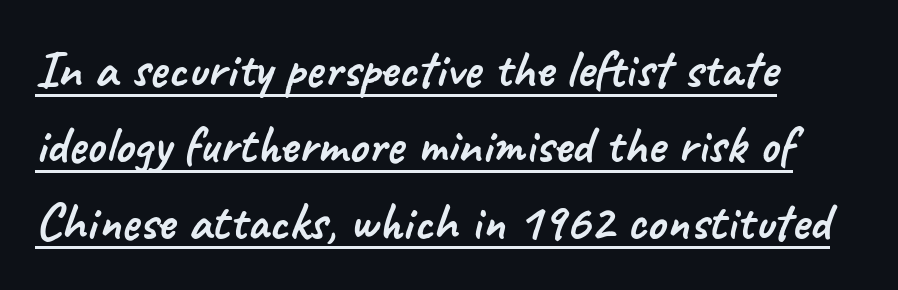
Glance below the letters and you will spot a drawn line. The glyphs in this specimen are sans serif. Tracking here is standard; glyphs follow each other at the usual distance. Does the leading feel generous? No, just average.
